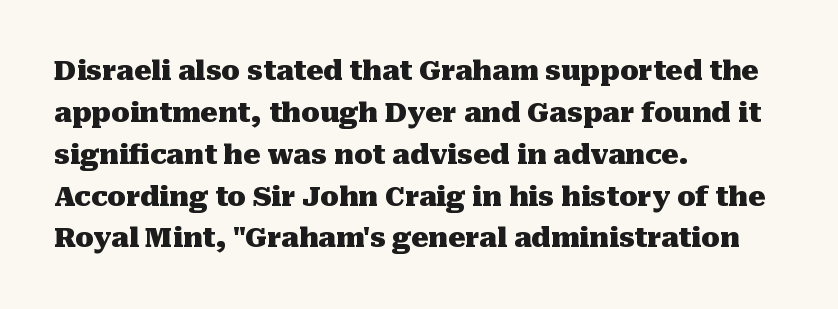
Q: Is the text bold? A: Yes.
Q: Is the text italic (slanted)? A: No, it is upright.
Q: Is the text underlined? A: No.
Q: How is the paragraph aligned? A: Left-aligned.
Q: Is the spacing between letters normal or unusually wide? A: Normal.
Q: Is the spacing between lines tight, normal or loose? A: Normal.
